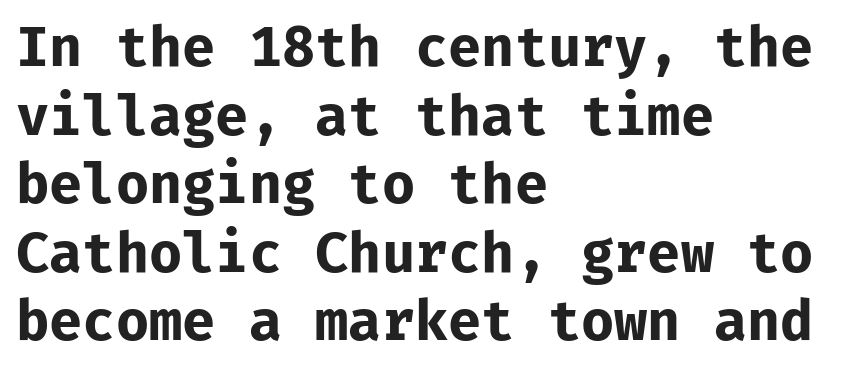
The image shows 54 px bold sans-serif type, upright; set left-aligned, normal line spacing (1.27x), normal letter spacing, not underlined; low stroke contrast and a medium x-height.
